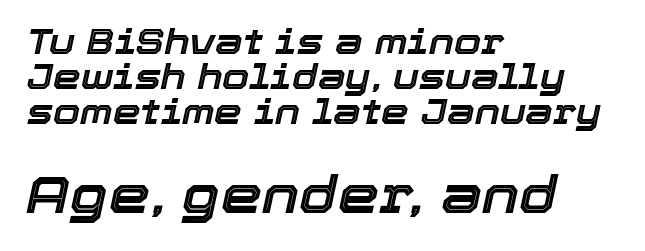
Plain, unruled lines of type. Size hierarchy here favors the trailing block over the leading one. A typesetter would mark this as italic. Each line starts at the same left margin while the right side varies. Students, note that the glyphs here touch the page at normal intervals.
